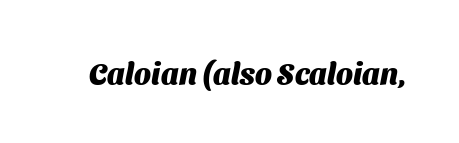
The image shows 30 px heavy sans-serif type; set normal letter spacing, not underlined; medium stroke contrast and a medium x-height.
